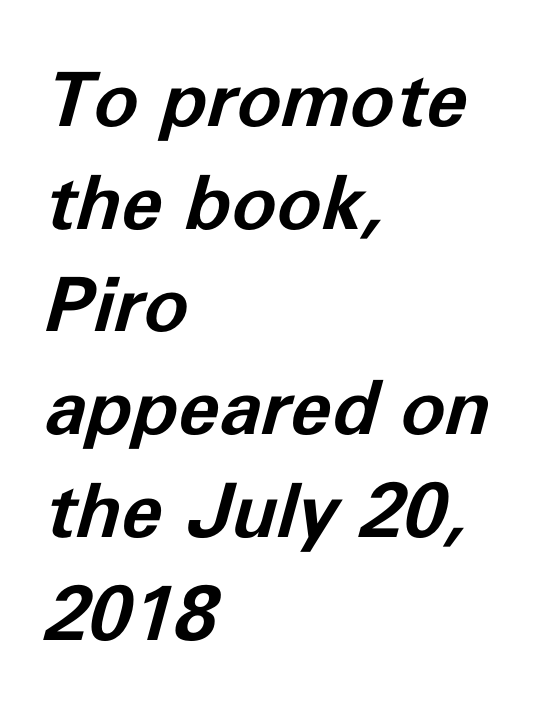
Character widths vary here, with narrow letters taking less room than wide ones. The setting favours the left margin, as ordinary paragraphs usually do. The face used here has a pronounced slope to its letters. Does the leading feel generous? No, just average.
